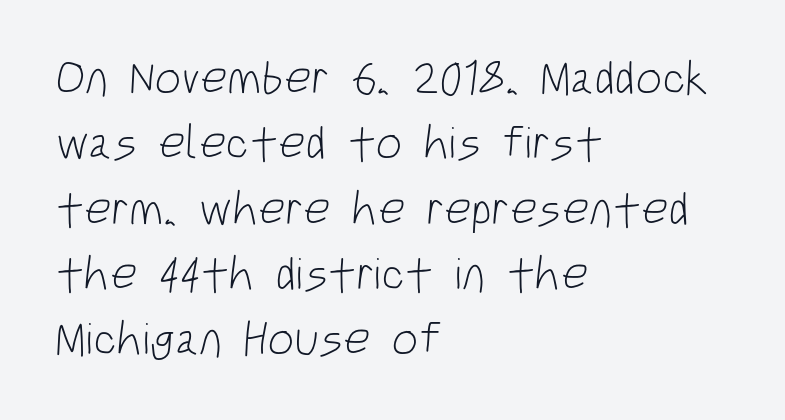
Q: Is the text bold? A: No.
Q: Is the typeface a serif or a sans-serif typeface? A: Sans-serif.
Q: Is the text underlined? A: No.
Q: How is the paragraph aligned? A: Left-aligned.
Q: Is the spacing between letters normal or unusually wide? A: Normal.
Q: Is the spacing between lines tight, normal or loose? A: Normal.
Q: Width (condensed, normal, or wide)? A: Condensed.
Q: Stroke contrast? A: Low.
Q: x-height? A: Large.
Q: Monospaced? A: No.
